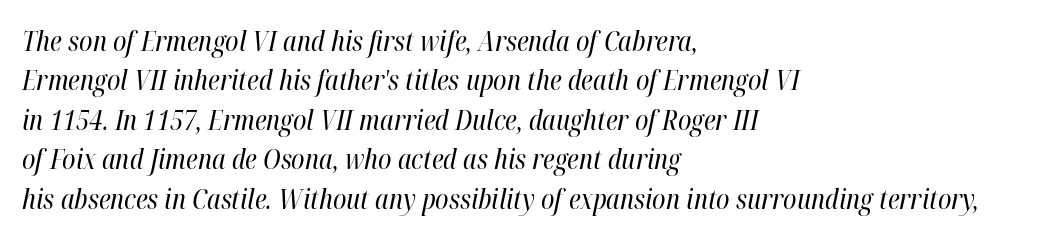
Just letters on the line, the space beneath them empty. The letterforms sit shoulder to shoulder at normal distance. The strokes are not fattened; the text isn't bold. Which margin do the lines hug? The left one — the right edge is uneven. The specimen reads as italic at a glance.
